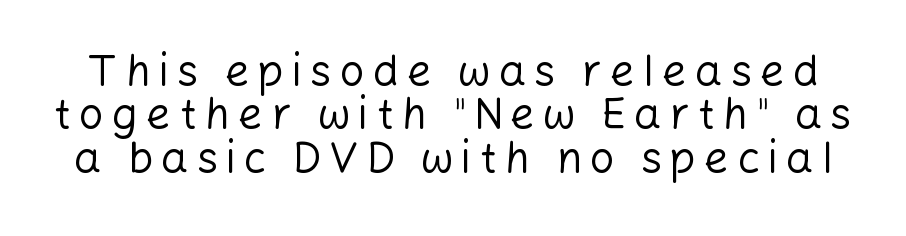
{"serif": "no", "italic": "no", "bold": "no", "weight": "regular", "width": "normal", "stroke_contrast": "low", "x_height": "medium", "monospaced": "no", "underline": "no", "line_spacing": "tight", "line_spacing_ratio": 1.01, "glyph_px": 43}
